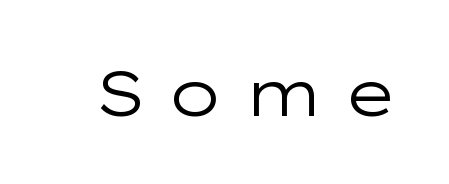
The image shows 64 px regular-weight, wide sans-serif type, upright; set unusually wide letter spacing (+0.32 em), not underlined; low stroke contrast and a medium x-height.
